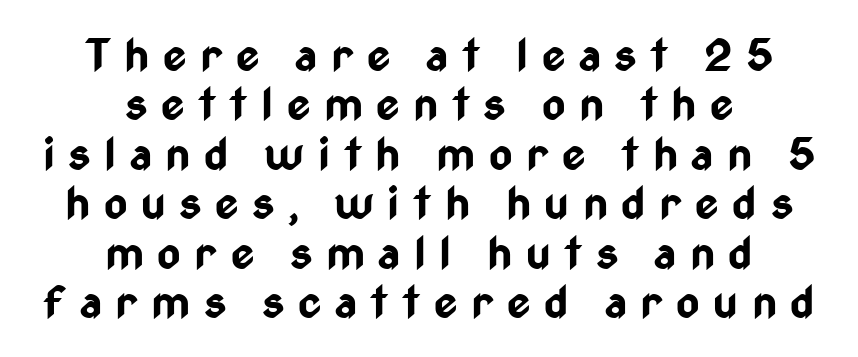
Every letter is thick-stroked: bold, no question. The letters advance in unequal steps, a hallmark of proportional type. When letters stand straight like this, we call the style roman or upright. The block of text is dense from top to bottom, with scant space between rows.
